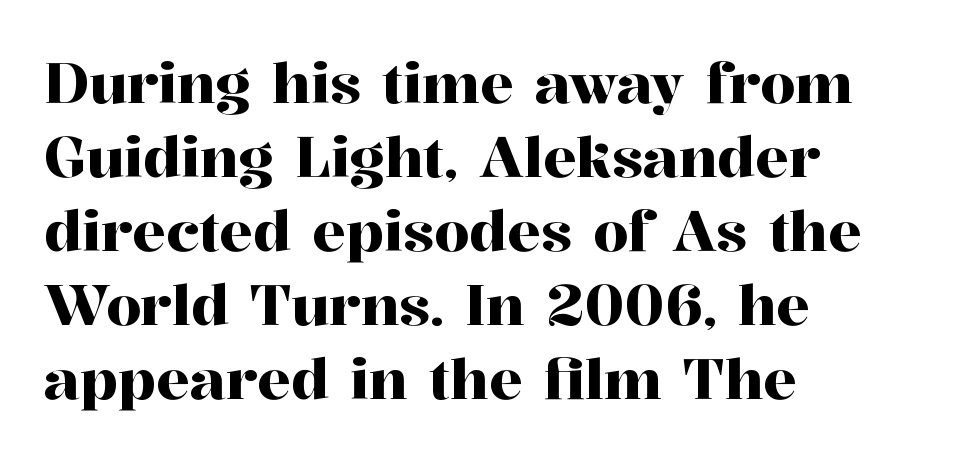
The image shows 56 px serif type, upright; set left-aligned, normal line spacing (1.32x), normal letter spacing, not underlined; high stroke contrast and a medium x-height.
